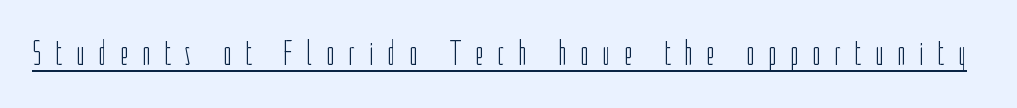
The passage shown is underscored from start to finish. Looks like regular typesetting: each glyph gets only the width it needs. No extra ink here — the face is not bold. A sans-serif font was chosen for this passage. Caption: expanded tracking, letters set apart.
